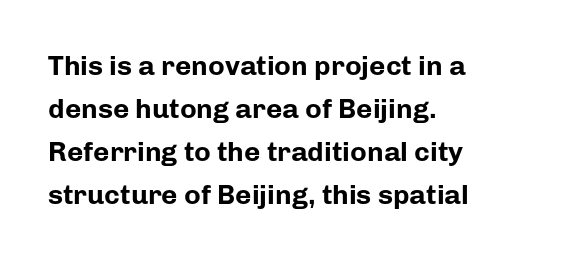
The image shows 28 px bold sans-serif type, upright; set left-aligned, normal line spacing (1.54x), normal letter spacing, not underlined; low stroke contrast and a medium x-height.
